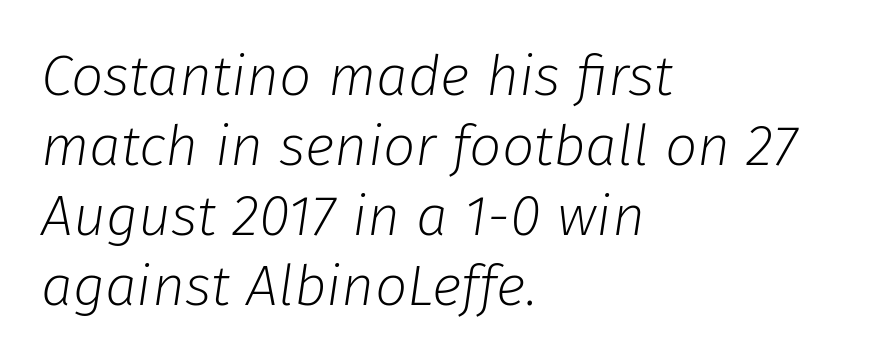
Here the designer chose a conventional face with non-uniform glyph widths. Nothing unusual about the tracking: characters are spaced as the font intends. Any mark beneath the type? The region is blank. The passage is arranged the way most books set body copy — flush left.
